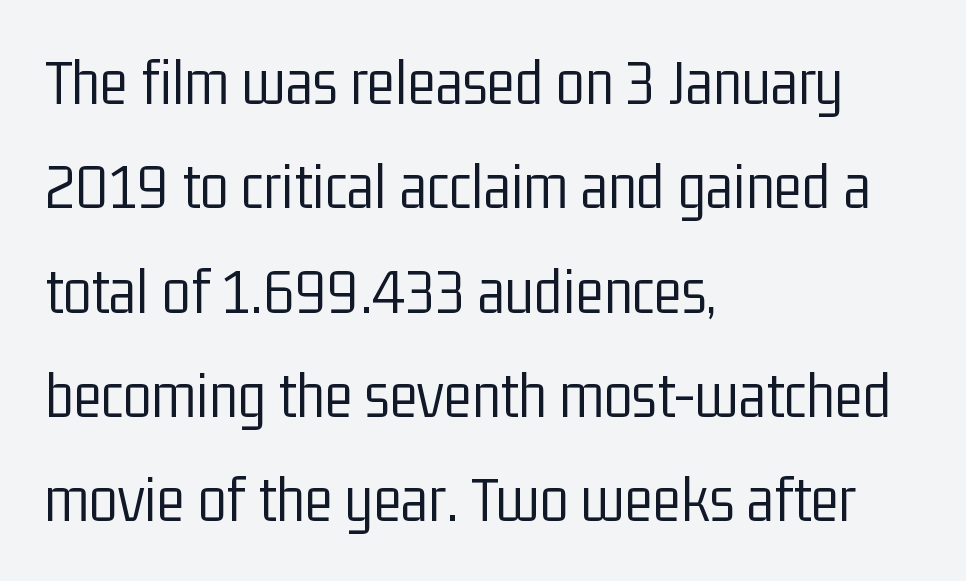
{"serif": "no", "italic": "no", "bold": "no", "weight": "light", "width": "condensed", "stroke_contrast": "low", "x_height": "medium", "monospaced": "no", "underline": "no", "align": "left", "line_spacing": "normal", "line_spacing_ratio": 1.58, "letter_spacing": "normal", "letter_spacing_em": 0.0, "glyph_px": 66}
